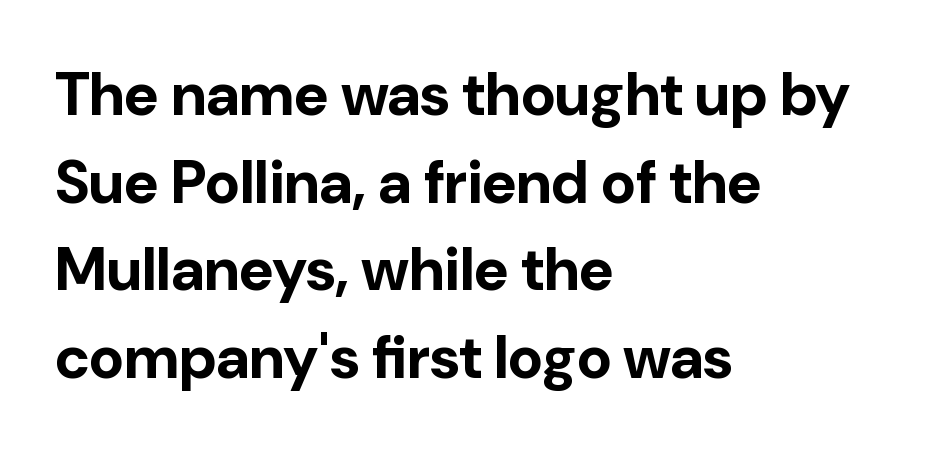
{"serif": "no", "italic": "no", "bold": "yes", "weight": "bold", "width": "normal", "stroke_contrast": "low", "x_height": "medium", "monospaced": "no", "underline": "no", "align": "left", "line_spacing": "normal", "line_spacing_ratio": 1.46, "letter_spacing": "normal", "letter_spacing_em": 0.0, "glyph_px": 60}
